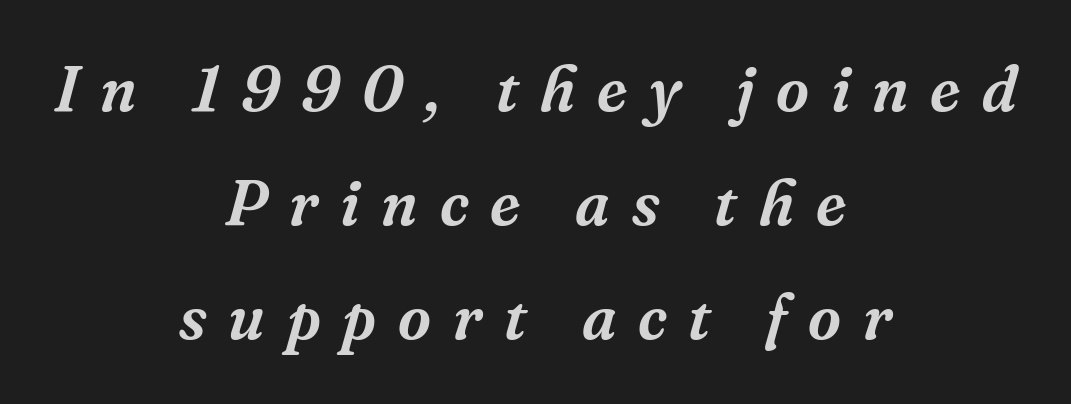
{"serif": "yes", "italic": "yes", "lean": "right", "slant_degrees": 16, "width": "normal", "stroke_contrast": "medium", "x_height": "medium", "monospaced": "no", "underline": "no", "align": "center", "line_spacing_ratio": 1.78, "letter_spacing": "wide", "letter_spacing_em": 0.34, "glyph_px": 64}
